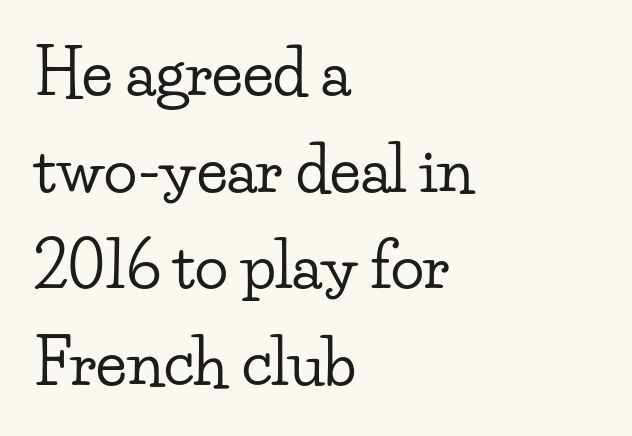
A student would call this left alignment; a typographer would say flush left, rag right. This block has exactly the height ordinary leading produces. The passage shown has conventional tracking throughout. The rendering shows small feet on the letterforms — a serif design.
